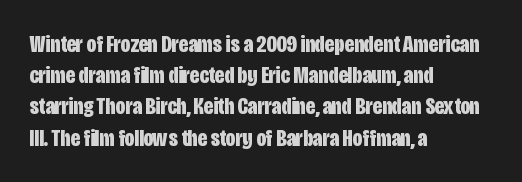
Q: Is the text bold? A: Yes.
Q: Is the text italic (slanted)? A: No, it is upright.
Q: Is the text underlined? A: No.
Q: How is the paragraph aligned? A: Left-aligned.
Q: Is the spacing between letters normal or unusually wide? A: Normal.
Q: Is the spacing between lines tight, normal or loose? A: Normal.
